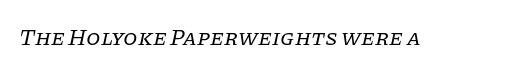
The strokes carry an ordinary text weight at most. Has an underline been added? It has not. Tracking here is standard; glyphs follow each other at the usual distance. Posture: slanted.
